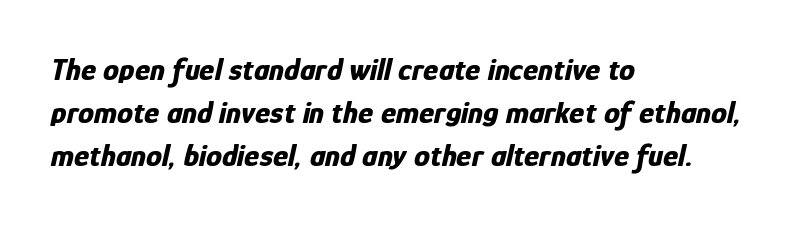
This block has exactly the height ordinary leading produces. Thick stems and heavy bowls — unmistakably bold. This sample uses an oblique cut, with every glyph tilted off the vertical. This sample has the flowing, uneven cadence of proportional lettering. The space beneath each line is pristine and unruled.
